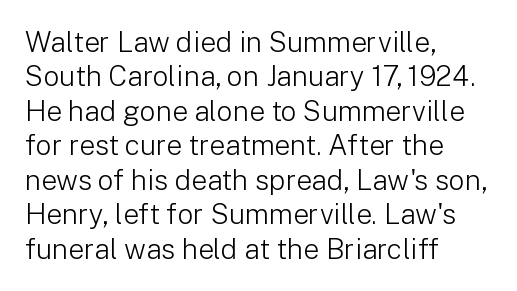
The image shows 28 px light sans-serif type, upright; set left-aligned, line spacing 1.23x, normal letter spacing, not underlined; low stroke contrast and a medium x-height.
